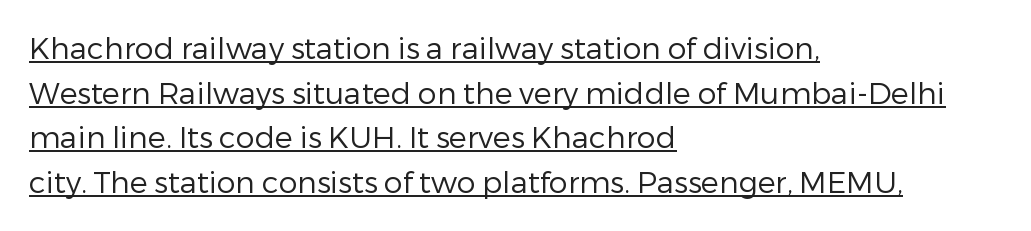
This is the regular roman posture of the typeface. Nope, no serifs anywhere on these letters. Looks like someone drew a line under every word here. The paragraph has a hard left edge and a soft right edge. Looks like regular typesetting: each glyph gets only the width it needs.
